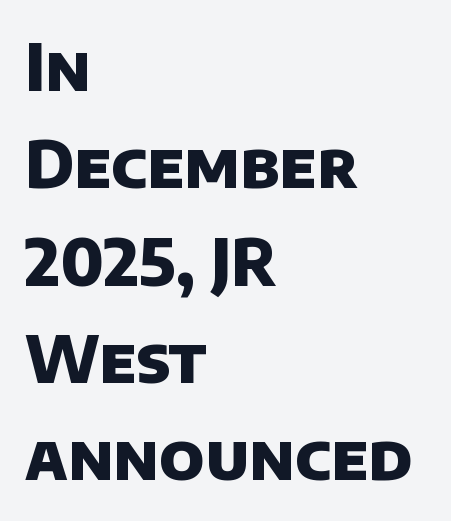
{"serif": "no", "bold": "yes", "weight": "heavy", "width": "normal", "stroke_contrast": "low", "x_height": "large", "monospaced": "no", "underline": "no", "align": "left", "line_spacing": "normal", "line_spacing_ratio": 1.52, "letter_spacing": "normal", "letter_spacing_em": 0.0, "glyph_px": 64}
